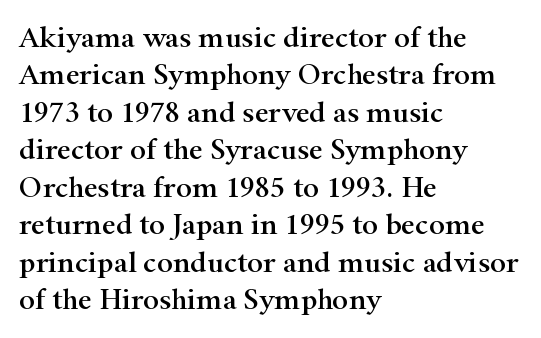
Default kerning and tracking; the words read as compact shapes. Quick note: interline space is typical. Line starts are locked; line ends wander. Small tapered or slab feet sit at the stroke ends, so this counts as serif. Think of a printed novel: that variable character pitch is what you see here. The letters stand straight up with perfectly vertical stems.
